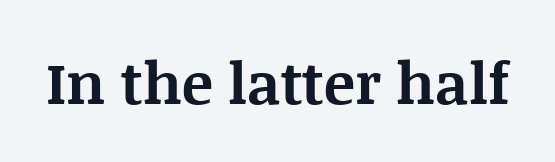
Students, this is bold: see how much ink each stroke carries. A clean baseline with only descenders dipping below it. Each letter's strokes conclude with small projecting serifs. Inter-character spacing is left at the font's built-in metrics. This sample has the flowing, uneven cadence of proportional lettering.
